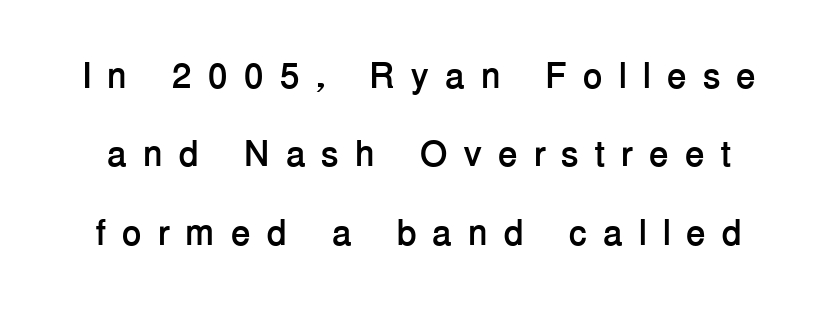
Q: Is the text bold? A: Yes.
Q: Is the text italic (slanted)? A: No, it is upright.
Q: Is the typeface a serif or a sans-serif typeface? A: Sans-serif.
Q: Is the text underlined? A: No.
Q: Is the spacing between letters normal or unusually wide? A: Unusually wide.
Q: Is the spacing between lines tight, normal or loose? A: Loose.
Q: Width (condensed, normal, or wide)? A: Normal.
Q: Stroke contrast? A: Low.
Q: x-height? A: Medium.
Q: Monospaced? A: No.
